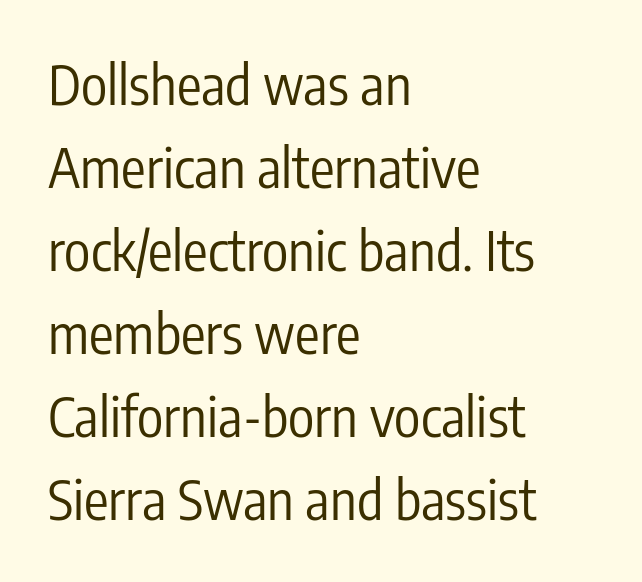
These lines sit exactly where default settings would place them. The line texture is even and compact thanks to regular tracking. If you drew a ruler down the left edge, every line would touch it. Quick note: underline off. Stroke terminals: plain, sans-serif. The lettering holds an erect, upright posture throughout.
